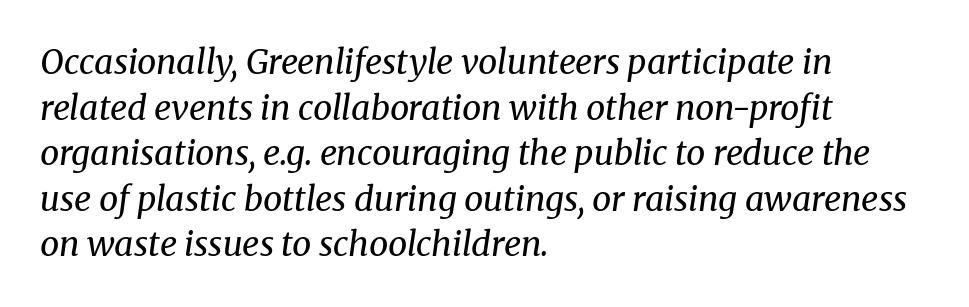
{"serif": "yes", "italic": "yes", "lean": "right", "slant_degrees": 8, "bold": "no", "weight": "regular", "width": "normal", "stroke_contrast": "medium", "x_height": "medium", "monospaced": "no", "underline": "no", "align": "left", "line_spacing": "normal", "line_spacing_ratio": 1.34, "letter_spacing": "normal", "letter_spacing_em": 0.0, "glyph_px": 34}
